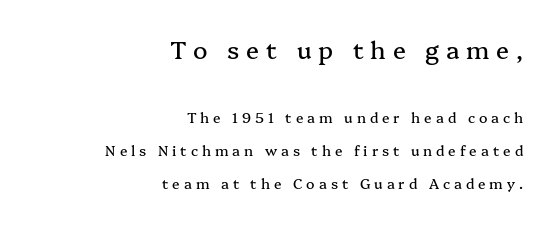
Quick note: not italic, upright. Caption: upper text group enlarged, lower text group reduced. Plain, unruled lines of type. One-word summary of the alignment: right. Look at the tracking — it's clearly loosened, letters drifting apart.
